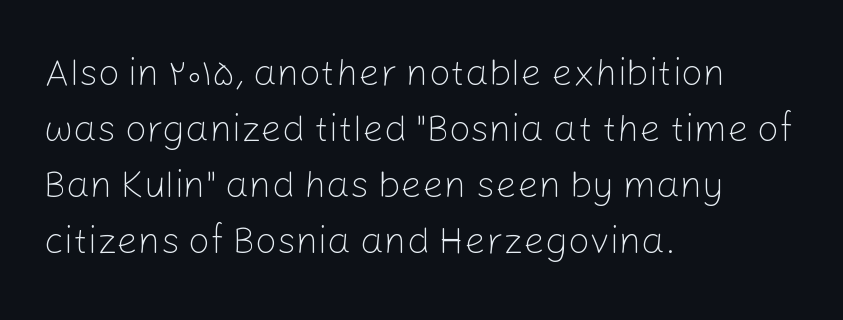
The image shows 38 px light sans-serif type, upright; set left-aligned, normal line spacing (1.47x), normal letter spacing, not underlined; low stroke contrast and a medium x-height.
